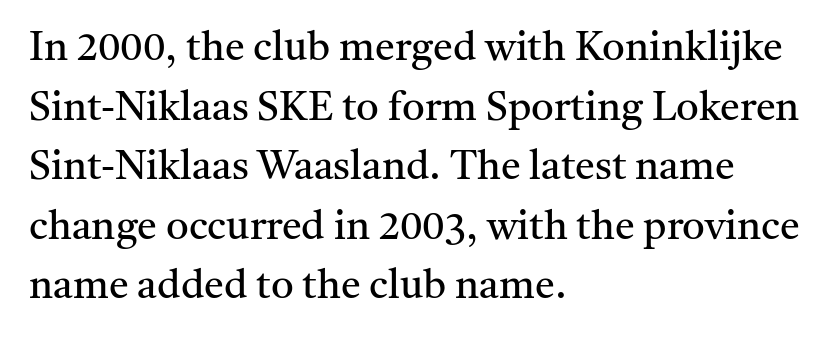
Q: Is the text bold? A: No.
Q: Is the text italic (slanted)? A: No, it is upright.
Q: Is the typeface a serif or a sans-serif typeface? A: Serif.
Q: Is the text underlined? A: No.
Q: How is the paragraph aligned? A: Left-aligned.
Q: Is the spacing between letters normal or unusually wide? A: Normal.
Q: Is the spacing between lines tight, normal or loose? A: Normal.
Q: Width (condensed, normal, or wide)? A: Normal.
Q: Stroke contrast? A: Medium.
Q: x-height? A: Medium.
Q: Monospaced? A: No.
